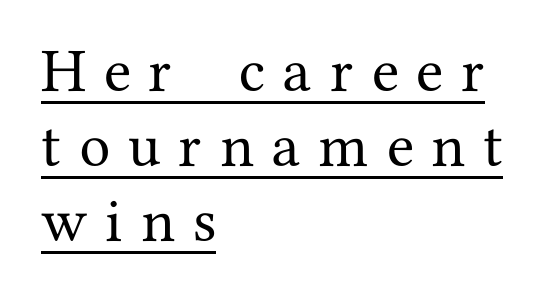
Q: Is the text italic (slanted)? A: No, it is upright.
Q: Is the typeface a serif or a sans-serif typeface? A: Serif.
Q: Is the text underlined? A: Yes.
Q: How is the paragraph aligned? A: Left-aligned.
Q: Is the spacing between letters normal or unusually wide? A: Unusually wide.
Q: Width (condensed, normal, or wide)? A: Normal.
Q: Stroke contrast? A: Medium.
Q: x-height? A: Medium.
Q: Monospaced? A: No.
